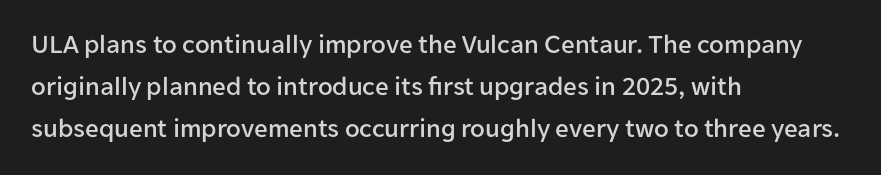
Decoration check: the copy has no underline. You can tell it's not italic because the verticals are truly vertical. Is the letter spacing exaggerated? No — it looks like the ordinary default. A classic flush-left, rag-right setting is used for this passage. Baseline-to-baseline distance is the conventional proportion of letter height.
